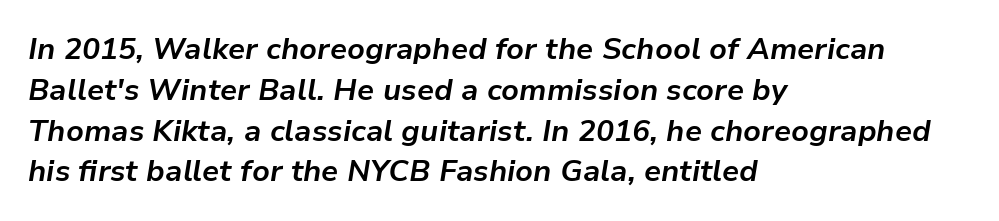
{"italic": "yes", "lean": "right", "slant_degrees": 9, "bold": "yes", "weight": "bold", "width": "normal", "stroke_contrast": "low", "x_height": "medium", "monospaced": "no", "underline": "no", "align": "left", "line_spacing": "normal", "line_spacing_ratio": 1.36, "letter_spacing": "normal", "letter_spacing_em": 0.0, "glyph_px": 30}
